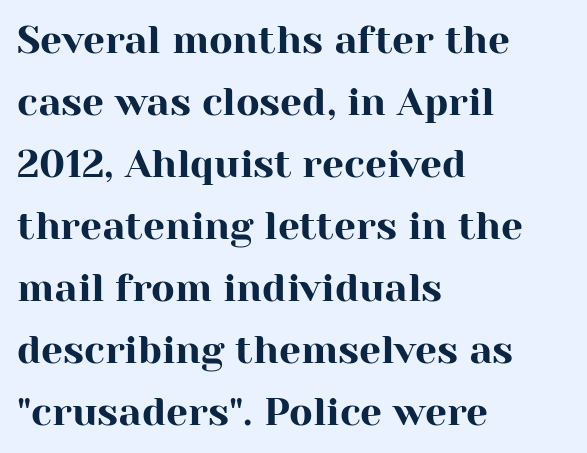
{"serif": "yes", "italic": "no", "width": "normal", "stroke_contrast": "high", "x_height": "medium", "monospaced": "no", "underline": "no", "align": "left", "line_spacing": "normal", "line_spacing_ratio": 1.59, "letter_spacing": "normal", "letter_spacing_em": 0.0, "glyph_px": 39}
